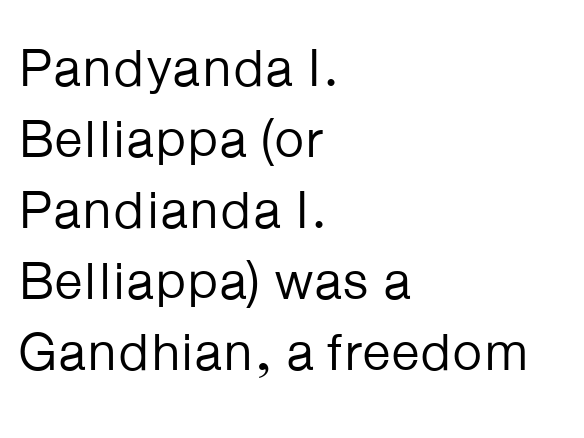
Is this a fixed-width face? No — the glyphs have proportional, varying widths. Nope, no serifs anywhere on these letters. The ragged edge is on the right, which tells us the setting is flush left. Each word holds together tightly as a unit, with standard inter-letter gaps.
